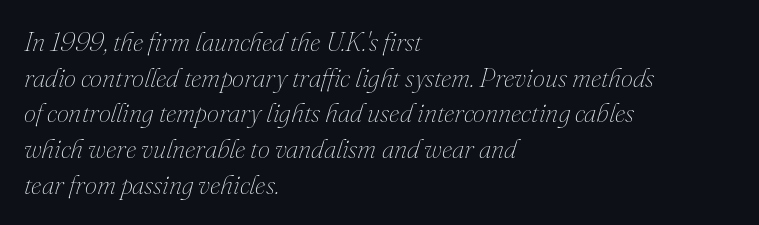
Q: Is the text bold? A: No.
Q: Is the text italic (slanted)? A: Yes, it leans right by about 16 degrees.
Q: Is the text underlined? A: No.
Q: How is the paragraph aligned? A: Left-aligned.
Q: Is the spacing between letters normal or unusually wide? A: Normal.
Q: Is the spacing between lines tight, normal or loose? A: Normal.
